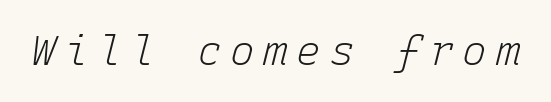
The area under the type is left untouched. A typesetter would call this monospace, since all characters share one set width. Italic? Definitely — the glyphs are oblique. The passage shown is not bold in any degree. The type is letterspaced generously, with wide tracking.
